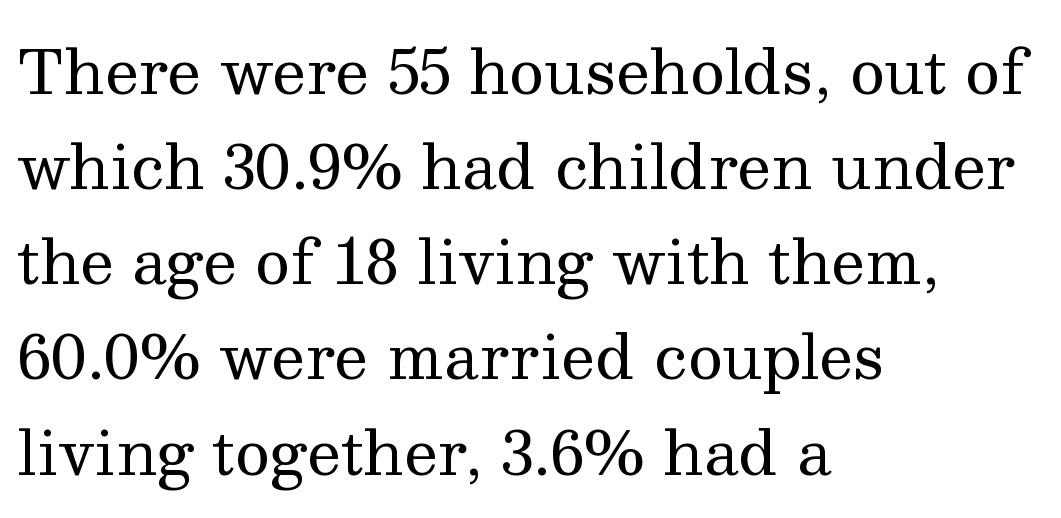
Q: Is the text bold? A: No.
Q: Is the text italic (slanted)? A: No, it is upright.
Q: Is the typeface a serif or a sans-serif typeface? A: Serif.
Q: Is the text underlined? A: No.
Q: How is the paragraph aligned? A: Left-aligned.
Q: Is the spacing between letters normal or unusually wide? A: Normal.
Q: Is the spacing between lines tight, normal or loose? A: Normal.
Q: Width (condensed, normal, or wide)? A: Normal.
Q: Stroke contrast? A: Medium.
Q: x-height? A: Medium.
Q: Monospaced? A: No.
